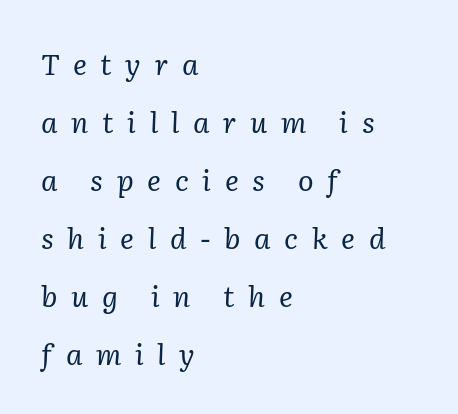
{"serif": "yes", "italic": "yes", "lean": "right", "slant_degrees": 2, "bold": "no", "weight": "regular", "width": "normal", "stroke_contrast": "low", "x_height": "medium", "monospaced": "no", "underline": "no", "align": "left", "line_spacing": "loose", "line_spacing_ratio": 2.0, "letter_spacing": "wide", "letter_spacing_em": 0.47, "glyph_px": 29}
